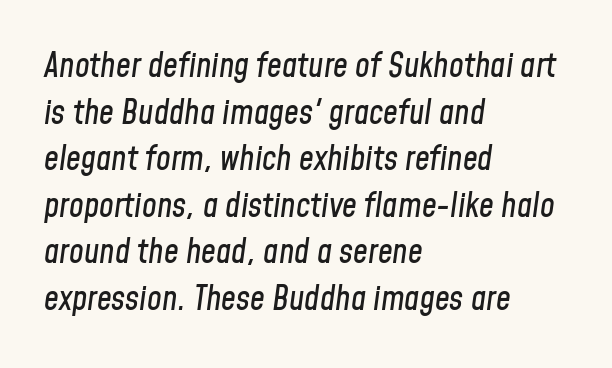
Q: Is the text italic (slanted)? A: Yes, it leans right by about 8 degrees.
Q: Is the text underlined? A: No.
Q: How is the paragraph aligned? A: Left-aligned.
Q: Is the spacing between letters normal or unusually wide? A: Normal.
Q: Is the spacing between lines tight, normal or loose? A: Normal.
Q: Width (condensed, normal, or wide)? A: Condensed.
Q: Stroke contrast? A: Low.
Q: x-height? A: Medium.
Q: Monospaced? A: No.
